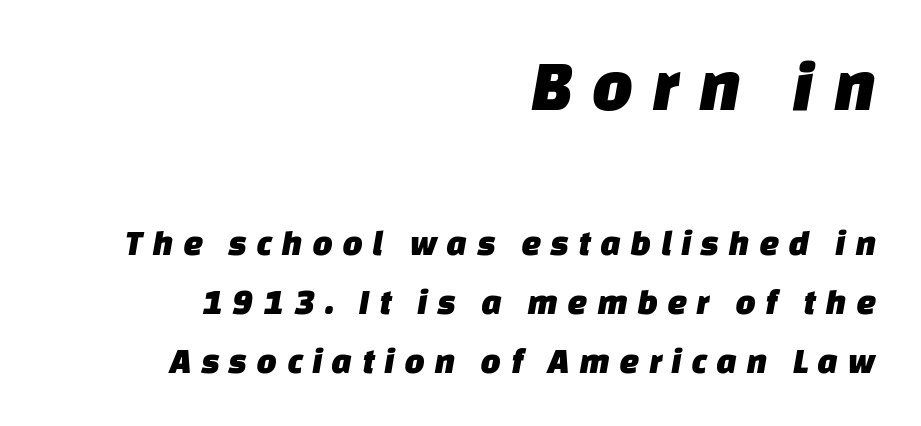
Note: larger setting up top, smaller setting below. Compared with a flush-left layout, this one pins lines to the opposite, right side. The passage shown is typeset with a sans-serif family. Unmarked baselines from the first word to the last. Think of a printed novel: that variable character pitch is what you see here. The lines sit at an ordinary, default distance from one another.
